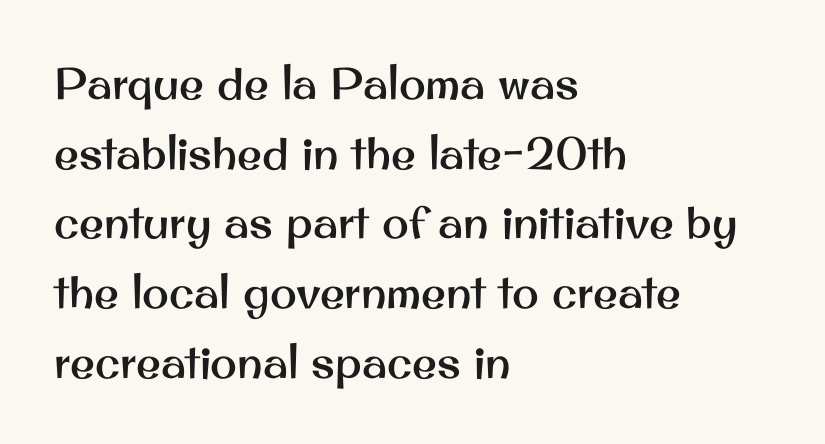
Q: Is the text italic (slanted)? A: No, it is upright.
Q: Is the typeface a serif or a sans-serif typeface? A: Sans-serif.
Q: Is the text underlined? A: No.
Q: How is the paragraph aligned? A: Left-aligned.
Q: Is the spacing between letters normal or unusually wide? A: Normal.
Q: Is the spacing between lines tight, normal or loose? A: Normal.
Q: Width (condensed, normal, or wide)? A: Normal.
Q: Stroke contrast? A: Medium.
Q: x-height? A: Small.
Q: Monospaced? A: No.
